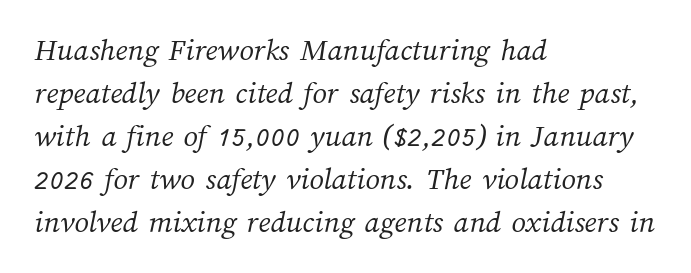
Q: Is the text bold? A: No.
Q: Is the text underlined? A: No.
Q: How is the paragraph aligned? A: Left-aligned.
Q: Is the spacing between letters normal or unusually wide? A: Normal.
Q: Is the spacing between lines tight, normal or loose? A: Normal.
Q: Width (condensed, normal, or wide)? A: Normal.
Q: Stroke contrast? A: Medium.
Q: x-height? A: Medium.
Q: Monospaced? A: No.
